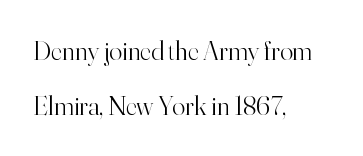
{"italic": "no", "bold": "no", "underline": "no", "align": "left", "line_spacing": "loose", "line_spacing_ratio": 2.05, "letter_spacing": "normal", "letter_spacing_em": 0.0, "glyph_px": 27}
